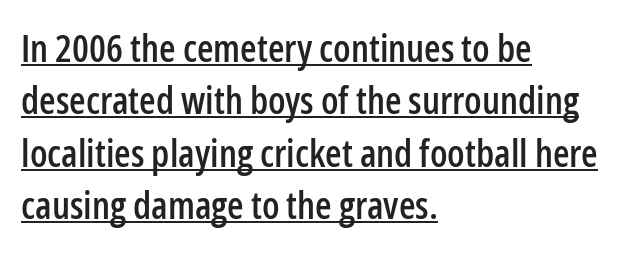
{"serif": "no", "italic": "no", "width": "condensed", "stroke_contrast": "low", "x_height": "medium", "monospaced": "no", "underline": "yes", "align": "left", "line_spacing": "normal", "line_spacing_ratio": 1.38, "letter_spacing": "normal", "letter_spacing_em": 0.0, "glyph_px": 38}
